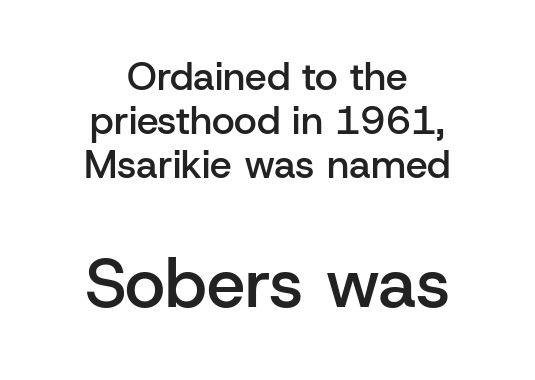
This layout puts the modest block above and the oversized block below. Here the designer chose a conventional face with non-uniform glyph widths. Descenders hang freely into open space. Italic? Not at all — the glyphs are vertical.
